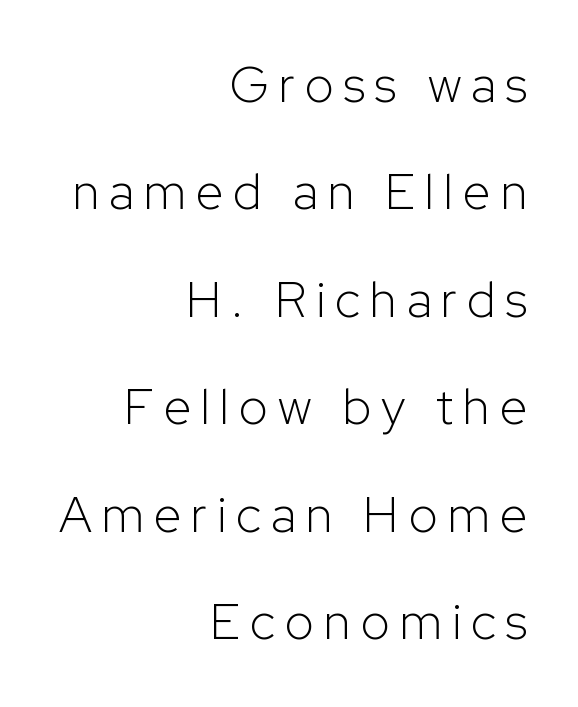
Notice the wide empty band between every row — that's loose leading. Notice how the stems are strictly vertical — no italics here. The horizontal fit of the characters is loose and conspicuously gappy. The compositor pushed each line to the right boundary. This rendering employs a face without finishing strokes, i.e., a sans-serif.
